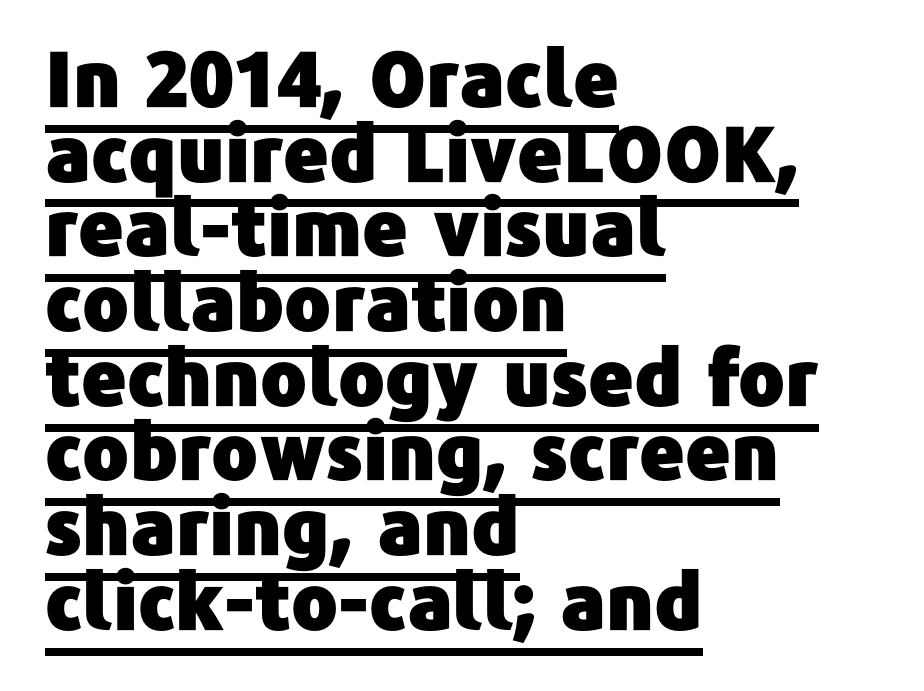
You could barely slide anything between these rows. Is this a fixed-width face? No — the glyphs have proportional, varying widths. These lines are composed in type without serifs. Students, observe the line beneath the letters — that is underlining. Is the letter spacing exaggerated? No — it looks like the ordinary default.
